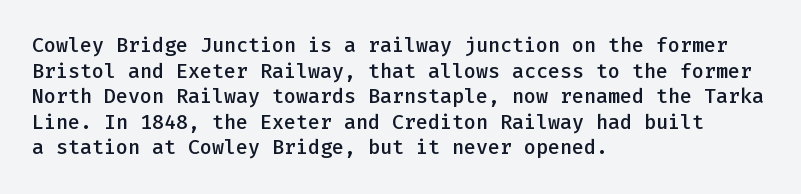
{"italic": "no", "bold": "semi", "underline": "no", "align": "left", "line_spacing": "normal", "line_spacing_ratio": 1.28, "letter_spacing": "normal", "letter_spacing_em": 0.0, "glyph_px": 20}
